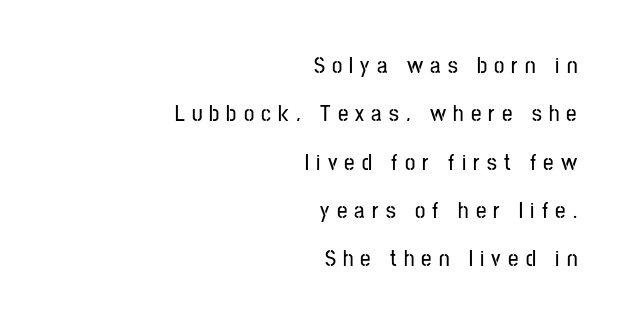
Which margin do the lines hug? The right one — the left edge is uneven. Italic: no, the glyphs are upright roman. The passage shown has open, widely tracked lettering throughout. The designer dialed line spacing up above the default. The glyphs are unaccompanied by any horizontal stroke below them.
